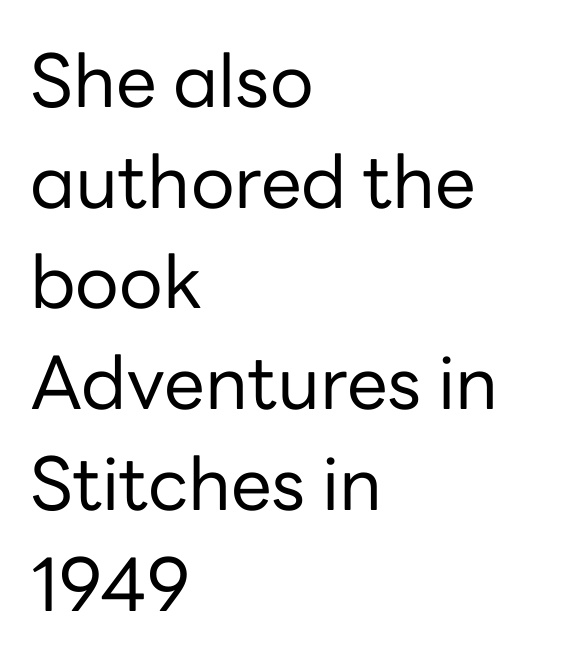
Q: Is the text bold? A: No.
Q: Is the text italic (slanted)? A: No, it is upright.
Q: Is the typeface a serif or a sans-serif typeface? A: Sans-serif.
Q: Is the text underlined? A: No.
Q: How is the paragraph aligned? A: Left-aligned.
Q: Is the spacing between letters normal or unusually wide? A: Normal.
Q: Is the spacing between lines tight, normal or loose? A: Normal.
Q: Width (condensed, normal, or wide)? A: Normal.
Q: Stroke contrast? A: Low.
Q: x-height? A: Medium.
Q: Monospaced? A: No.
